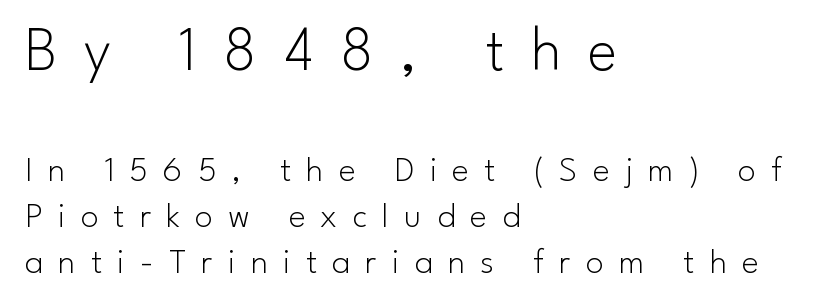
Q: Is the text bold? A: No.
Q: Is the text italic (slanted)? A: No, it is upright.
Q: Is the typeface a serif or a sans-serif typeface? A: Sans-serif.
Q: Is the text underlined? A: No.
Q: How is the paragraph aligned? A: Left-aligned.
Q: Is the spacing between letters normal or unusually wide? A: Unusually wide.
Q: Is the spacing between lines tight, normal or loose? A: Normal.
Q: Which block of text is set in a larger size, the first (top) or the second (bottom)? A: The first (top) one.
Q: Width (condensed, normal, or wide)? A: Normal.
Q: Stroke contrast? A: Low.
Q: x-height? A: Small.
Q: Monospaced? A: No.
